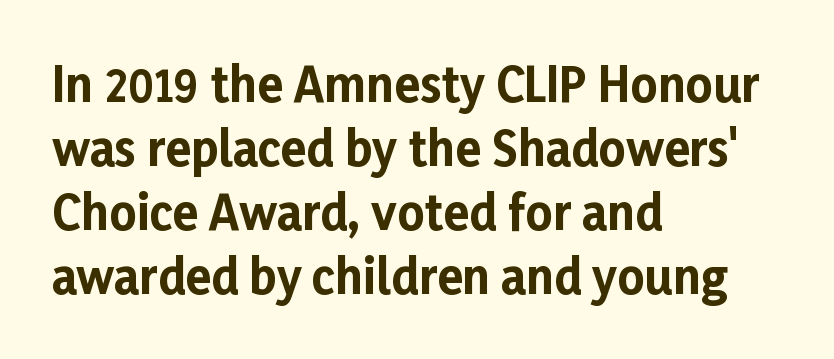
The image shows 47 px bold sans-serif type, upright; set left-aligned, normal line spacing (1.36x), normal letter spacing, not underlined; low stroke contrast and a medium x-height.
